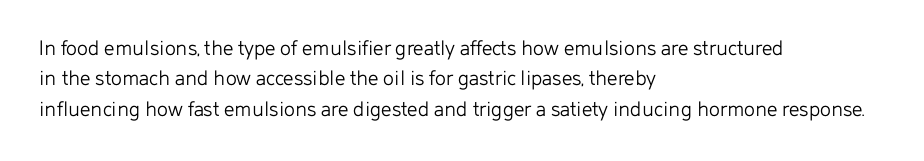
The image shows 23 px text type, upright; set left-aligned, normal line spacing (1.32x), normal letter spacing, not underlined.
